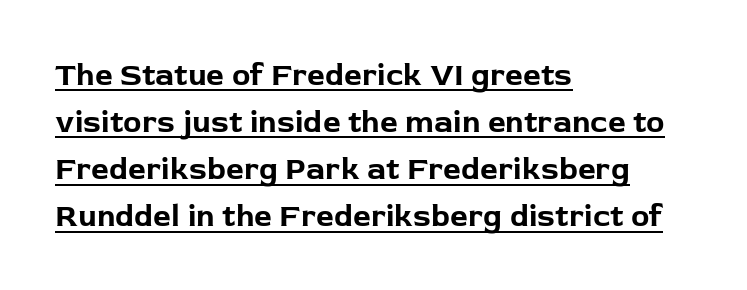
Q: Is the text bold? A: Yes.
Q: Is the text italic (slanted)? A: No, it is upright.
Q: Is the typeface a serif or a sans-serif typeface? A: Sans-serif.
Q: Is the text underlined? A: Yes.
Q: How is the paragraph aligned? A: Left-aligned.
Q: Is the spacing between letters normal or unusually wide? A: Normal.
Q: Is the spacing between lines tight, normal or loose? A: Normal.
Q: Width (condensed, normal, or wide)? A: Normal.
Q: Stroke contrast? A: Low.
Q: x-height? A: Medium.
Q: Monospaced? A: No.
